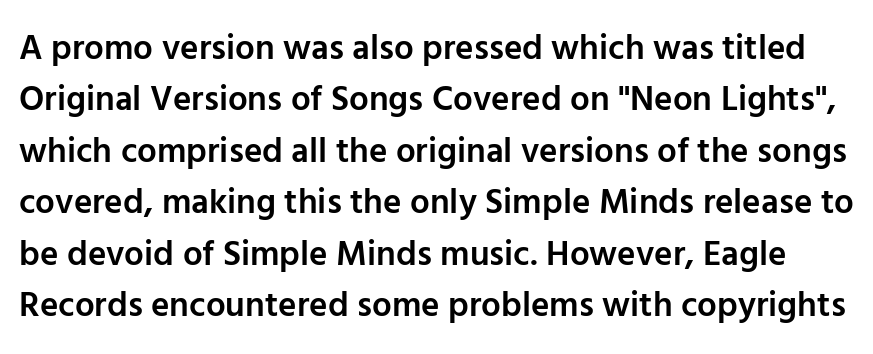
The image shows 35 px semibold sans-serif type, upright; set normal line spacing (1.47x), normal letter spacing, not underlined; low stroke contrast and a medium x-height.
